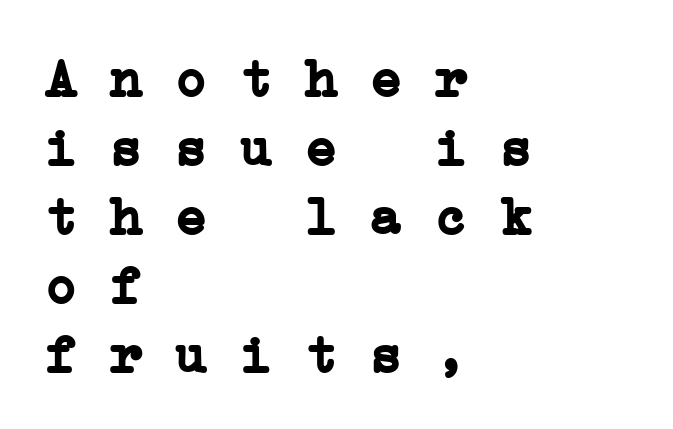
{"serif": "yes", "bold": "yes", "weight": "semibold", "width": "wide", "stroke_contrast": "low", "x_height": "medium", "monospaced": "yes", "underline": "no", "align": "left", "line_spacing": "normal", "line_spacing_ratio": 1.28, "letter_spacing": "normal", "letter_spacing_em": 0.0, "glyph_px": 54}
